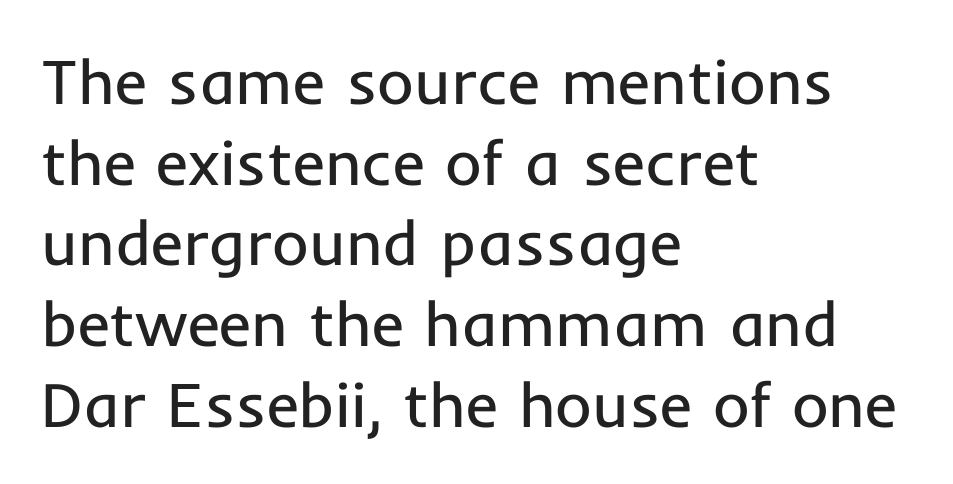
{"serif": "no", "italic": "no", "bold": "no", "weight": "regular", "width": "normal", "stroke_contrast": "low", "x_height": "medium", "monospaced": "no", "underline": "no", "align": "left", "line_spacing": "normal", "line_spacing_ratio": 1.28, "letter_spacing": "normal", "letter_spacing_em": 0.0, "glyph_px": 63}
